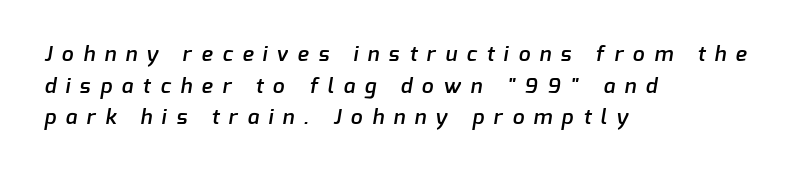
Q: Is the text bold? A: Semi-bold.
Q: Is the text underlined? A: No.
Q: How is the paragraph aligned? A: Left-aligned.
Q: Is the spacing between letters normal or unusually wide? A: Unusually wide.
Q: Is the spacing between lines tight, normal or loose? A: Normal.
